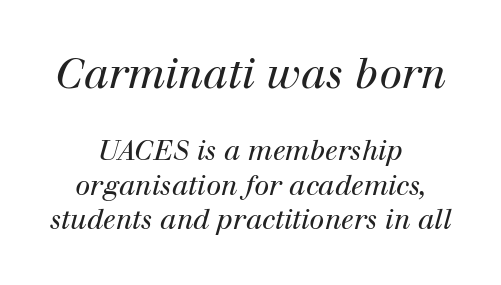
Q: Is the text bold? A: No.
Q: Is the text italic (slanted)? A: Yes, it leans right by about 12 degrees.
Q: Is the typeface a serif or a sans-serif typeface? A: Serif.
Q: Is the text underlined? A: No.
Q: How is the paragraph aligned? A: Centered.
Q: Is the spacing between letters normal or unusually wide? A: Normal.
Q: Is the spacing between lines tight, normal or loose? A: Normal.
Q: Which block of text is set in a larger size, the first (top) or the second (bottom)? A: The first (top) one.
Q: Width (condensed, normal, or wide)? A: Normal.
Q: Stroke contrast? A: High.
Q: x-height? A: Medium.
Q: Monospaced? A: No.
